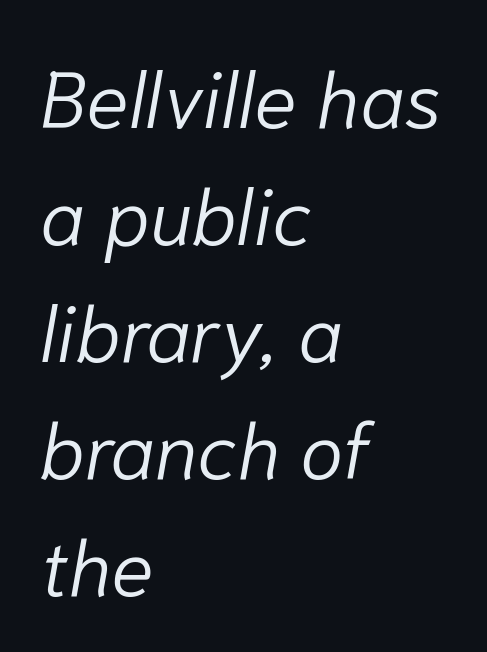
Q: Is the text bold? A: No.
Q: Is the text italic (slanted)? A: Yes, it leans right by about 10 degrees.
Q: Is the text underlined? A: No.
Q: How is the paragraph aligned? A: Left-aligned.
Q: Is the spacing between letters normal or unusually wide? A: Normal.
Q: Is the spacing between lines tight, normal or loose? A: Normal.
Q: Width (condensed, normal, or wide)? A: Normal.
Q: Stroke contrast? A: Low.
Q: x-height? A: Medium.
Q: Monospaced? A: No.
